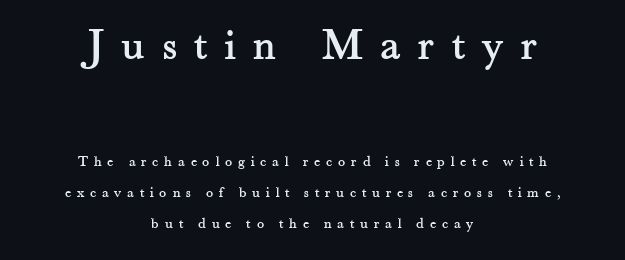
{"serif": "yes", "italic": "no", "width": "normal", "stroke_contrast": "medium", "x_height": "small", "monospaced": "no", "underline": "no", "align": "center", "line_spacing": "loose", "line_spacing_ratio": 2.07, "letter_spacing": "wide", "letter_spacing_em": 0.38, "larger_block": "first", "size_ratio": 3.0, "glyph_px": 45}
